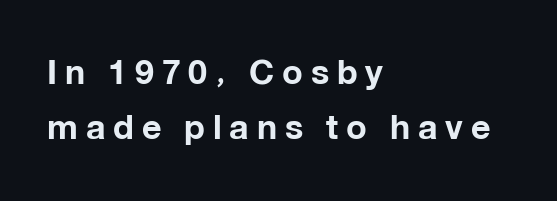
The image shows 34 px bold sans-serif type, upright; set left-aligned, normal line spacing (1.62x), unusually wide letter spacing (+0.23 em), not underlined; low stroke contrast and a medium x-height.
